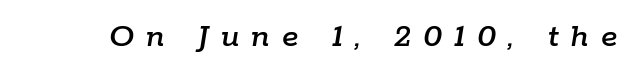
The image shows 35 px text type, italic (leaning right); set unusually wide letter spacing (+0.34 em), not underlined; low stroke contrast and a medium x-height.
